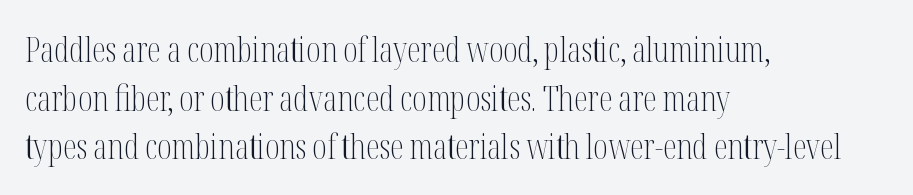
{"serif": "yes", "italic": "no", "bold": "no", "weight": "light", "width": "condensed", "stroke_contrast": "medium", "x_height": "medium", "monospaced": "no", "underline": "no", "align": "left", "line_spacing": "normal", "line_spacing_ratio": 1.43, "letter_spacing": "normal", "letter_spacing_em": 0.0, "glyph_px": 34}
